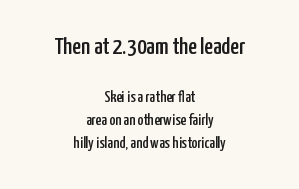
Q: Is the text italic (slanted)? A: No, it is upright.
Q: Is the text underlined? A: No.
Q: How is the paragraph aligned? A: Centered.
Q: Is the spacing between letters normal or unusually wide? A: Normal.
Q: Is the spacing between lines tight, normal or loose? A: Normal.
Q: Which block of text is set in a larger size, the first (top) or the second (bottom)? A: The first (top) one.
